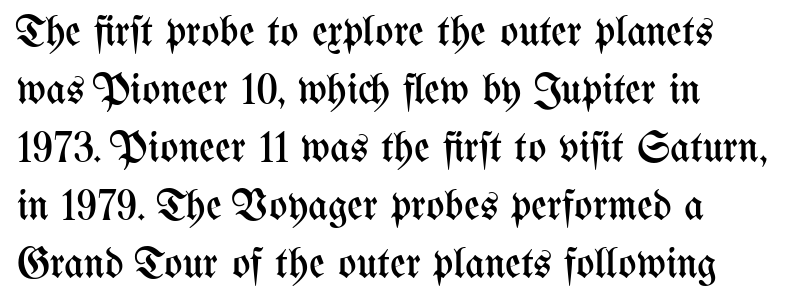
Q: Is the text bold? A: No.
Q: Is the text italic (slanted)? A: No, it is upright.
Q: Is the text underlined? A: No.
Q: How is the paragraph aligned? A: Left-aligned.
Q: Is the spacing between letters normal or unusually wide? A: Normal.
Q: Is the spacing between lines tight, normal or loose? A: Normal.
Q: Width (condensed, normal, or wide)? A: Condensed.
Q: Stroke contrast? A: Medium.
Q: x-height? A: Medium.
Q: Monospaced? A: No.
